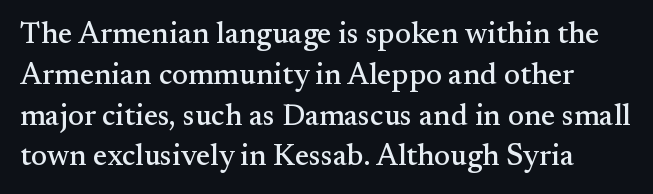
Q: Is the text italic (slanted)? A: No, it is upright.
Q: Is the typeface a serif or a sans-serif typeface? A: Serif.
Q: Is the text underlined? A: No.
Q: Is the spacing between letters normal or unusually wide? A: Normal.
Q: Is the spacing between lines tight, normal or loose? A: Normal.
Q: Width (condensed, normal, or wide)? A: Normal.
Q: Stroke contrast? A: Medium.
Q: x-height? A: Small.
Q: Monospaced? A: No.
